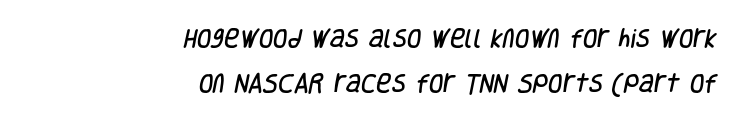
Default kerning and tracking; the words read as compact shapes. The passage shown is not underscored anywhere. This sample trades compactness for vertical openness between lines. All the whitespace from short lines collects on the left.
